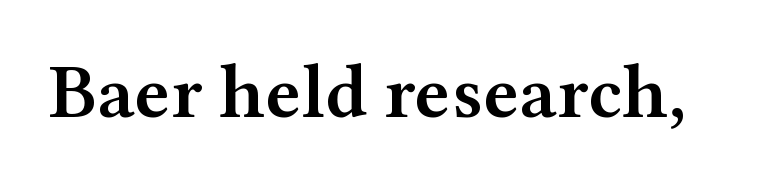
The image shows 77 px semibold, wide serif type, upright; set normal letter spacing, not underlined; medium stroke contrast and a medium x-height.
